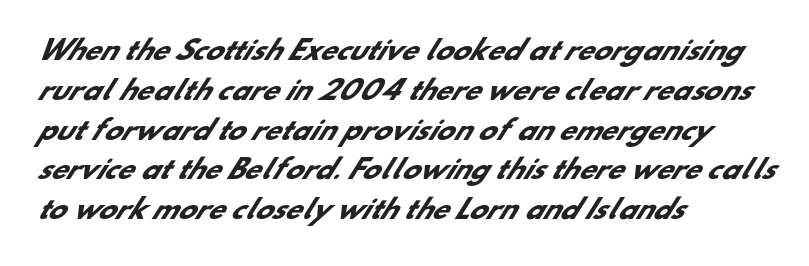
{"bold": "yes", "underline": "no", "align": "left", "line_spacing": "normal", "line_spacing_ratio": 1.53, "letter_spacing": "normal", "letter_spacing_em": 0.0, "glyph_px": 26}
